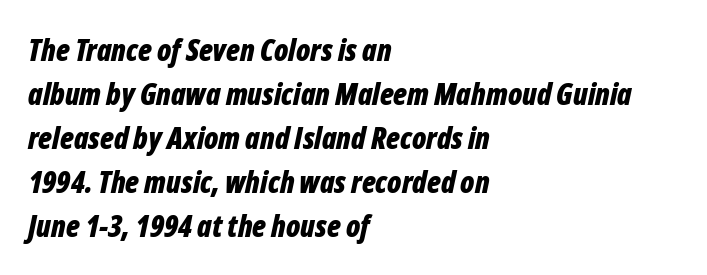
Q: Is the text bold? A: Yes.
Q: Is the text italic (slanted)? A: Yes, it leans right by about 12 degrees.
Q: Is the text underlined? A: No.
Q: How is the paragraph aligned? A: Left-aligned.
Q: Is the spacing between letters normal or unusually wide? A: Normal.
Q: Is the spacing between lines tight, normal or loose? A: Normal.
Q: Width (condensed, normal, or wide)? A: Condensed.
Q: Stroke contrast? A: Low.
Q: x-height? A: Medium.
Q: Monospaced? A: No.
